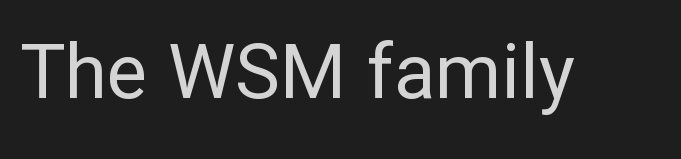
The image shows 76 px regular-weight sans-serif type, upright; set normal letter spacing, not underlined; low stroke contrast and a medium x-height.
